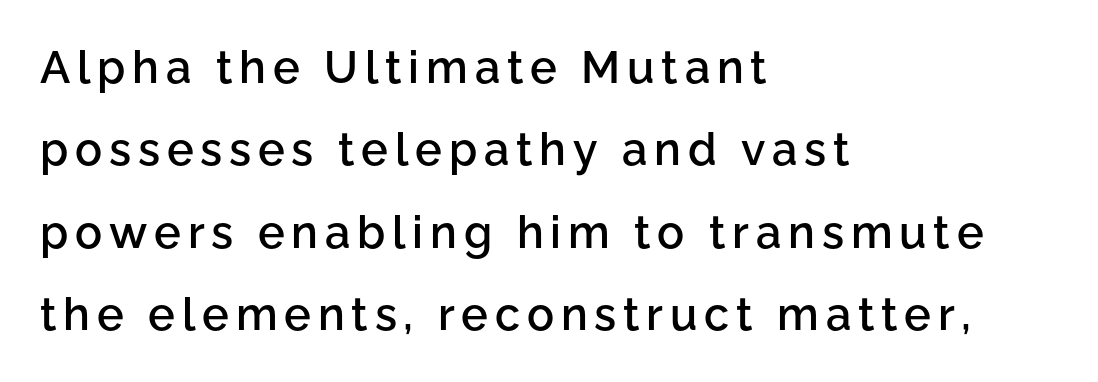
The image shows 45 px semibold sans-serif type, upright; set left-aligned, line spacing 1.83x, not underlined; low stroke contrast and a medium x-height.
